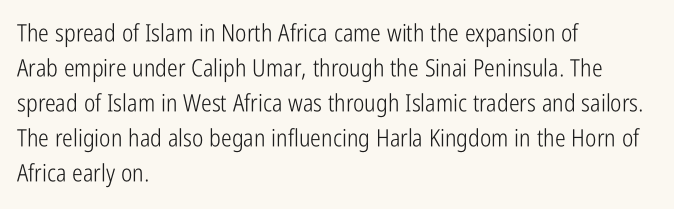
Q: Is the text bold? A: No.
Q: Is the text italic (slanted)? A: No, it is upright.
Q: Is the text underlined? A: No.
Q: How is the paragraph aligned? A: Left-aligned.
Q: Is the spacing between letters normal or unusually wide? A: Normal.
Q: Is the spacing between lines tight, normal or loose? A: Normal.
